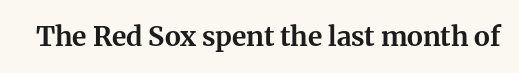
Q: Is the text bold? A: Yes.
Q: Is the text italic (slanted)? A: No, it is upright.
Q: Is the text underlined? A: No.
Q: Is the spacing between letters normal or unusually wide? A: Normal.
